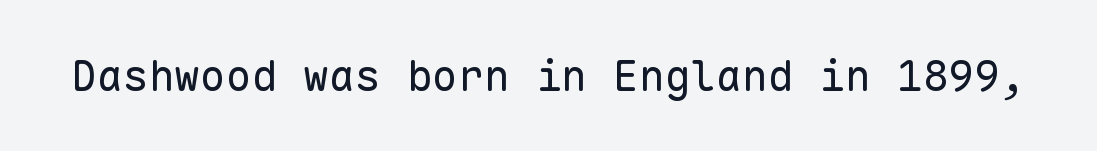
Q: Is the text bold? A: No.
Q: Is the text italic (slanted)? A: No, it is upright.
Q: Is the typeface a serif or a sans-serif typeface? A: Sans-serif.
Q: Is the text underlined? A: No.
Q: Is the spacing between letters normal or unusually wide? A: Normal.
Q: Width (condensed, normal, or wide)? A: Normal.
Q: Stroke contrast? A: Low.
Q: x-height? A: Medium.
Q: Monospaced? A: Yes.
